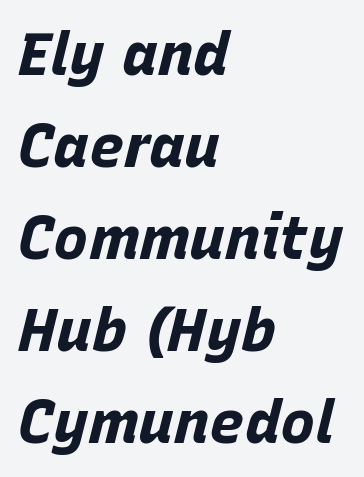
The image shows 59 px bold type, italic (leaning right); set left-aligned, normal line spacing (1.56x), normal letter spacing, not underlined; low stroke contrast and a large x-height.
